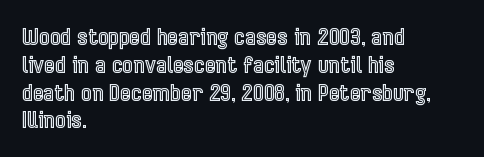
Q: Is the text italic (slanted)? A: No, it is upright.
Q: Is the text underlined? A: No.
Q: How is the paragraph aligned? A: Left-aligned.
Q: Is the spacing between letters normal or unusually wide? A: Normal.
